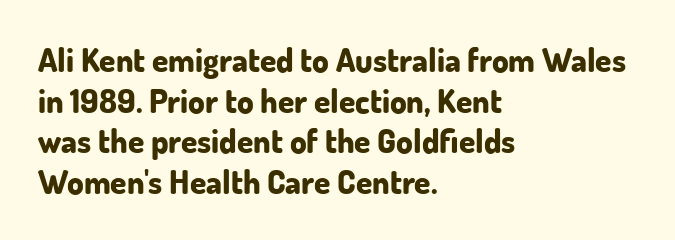
Here the designer chose a conventional face with non-uniform glyph widths. These lines are set flush left with a ragged right edge. Beneath every word, the page is bare. Nope, not italic — everything's standing straight. Every letter is thick-stroked: bold, no question. No extra tracking has been applied to these lines.
